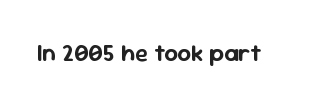
The image shows 24 px text type, upright; set normal letter spacing, not underlined.
